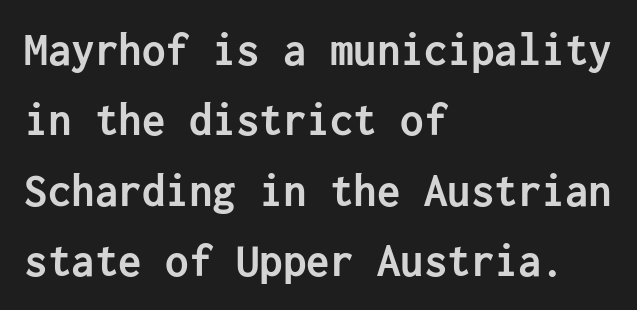
The image shows 47 px semibold sans-serif type, upright; set left-aligned, normal line spacing (1.5x), normal letter spacing, not underlined; low stroke contrast and a medium x-height.
